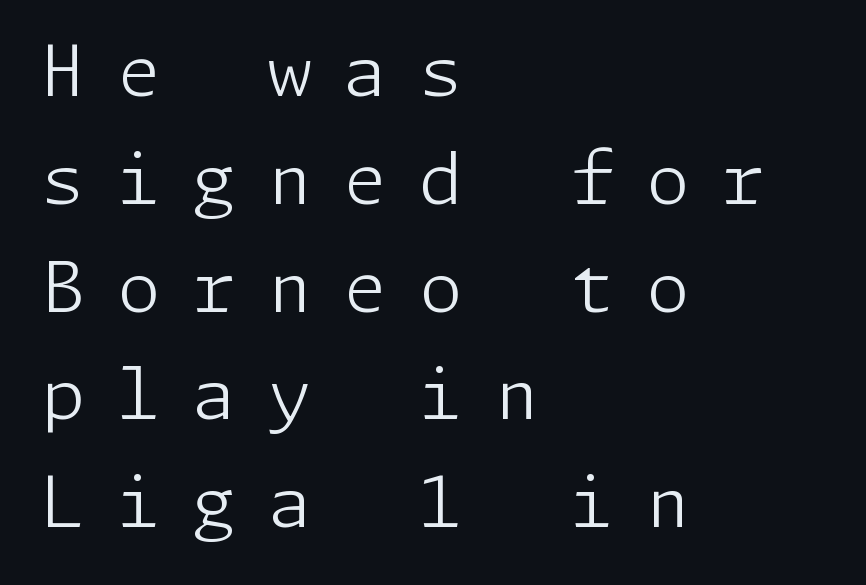
{"serif": "no", "italic": "no", "bold": "no", "weight": "light", "width": "normal", "stroke_contrast": "low", "x_height": "medium", "underline": "no", "align": "left", "line_spacing": "normal", "line_spacing_ratio": 1.54, "letter_spacing": "wide", "letter_spacing_em": 0.46, "glyph_px": 70}
